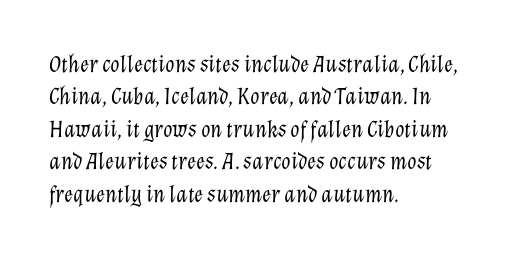
Q: Is the text bold? A: No.
Q: Is the text italic (slanted)? A: Yes, it leans right by about 12 degrees.
Q: Is the text underlined? A: No.
Q: How is the paragraph aligned? A: Left-aligned.
Q: Is the spacing between letters normal or unusually wide? A: Normal.
Q: Is the spacing between lines tight, normal or loose? A: Normal.
